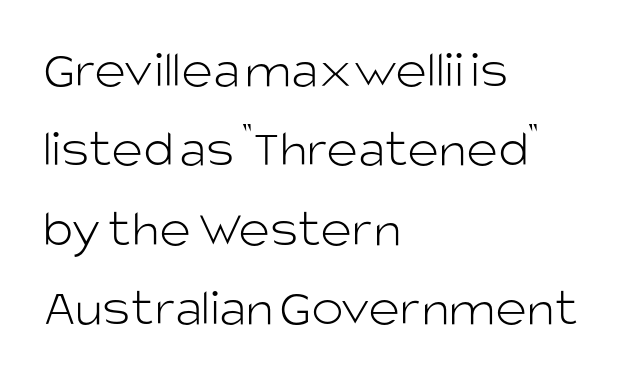
A normal amount of white space separates one row of letters from the next. Check under the words: just untouched page. Students, note that the glyphs here touch the page at normal intervals. The strokes carry an ordinary text weight at most.
